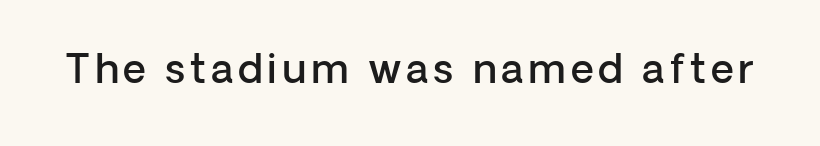
{"serif": "no", "italic": "no", "bold": "semi", "weight": "semibold", "width": "normal", "stroke_contrast": "low", "x_height": "medium", "monospaced": "no", "underline": "no", "glyph_px": 40}
